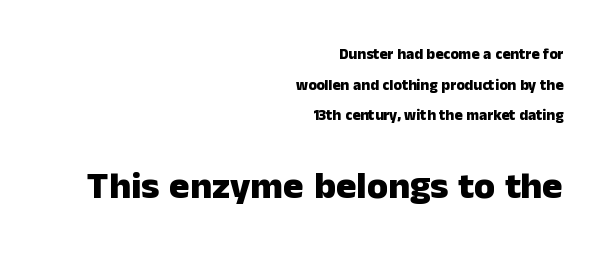
The designer went with a sans here, leaving each stem footless. Here the designer chose a conventional face with non-uniform glyph widths. If you squint, the bottom block still reads clearly — it's the larger of the two. Check the space under the baseline: it is left empty. The specimen reads as upright at a glance.
